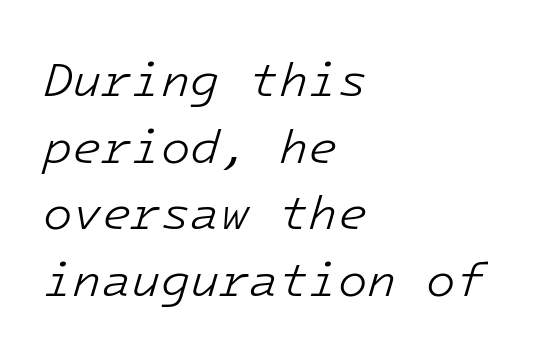
Q: Is the text bold? A: No.
Q: Is the text italic (slanted)? A: Yes, it leans right by about 16 degrees.
Q: Is the text underlined? A: No.
Q: How is the paragraph aligned? A: Left-aligned.
Q: Is the spacing between letters normal or unusually wide? A: Normal.
Q: Is the spacing between lines tight, normal or loose? A: Normal.
Q: Width (condensed, normal, or wide)? A: Normal.
Q: Stroke contrast? A: Low.
Q: x-height? A: Medium.
